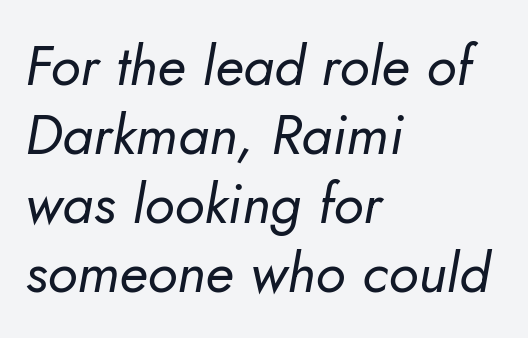
The image shows 56 px regular-weight type, italic (leaning right); set left-aligned, line spacing 1.23x, normal letter spacing, not underlined; low stroke contrast and a small x-height.
